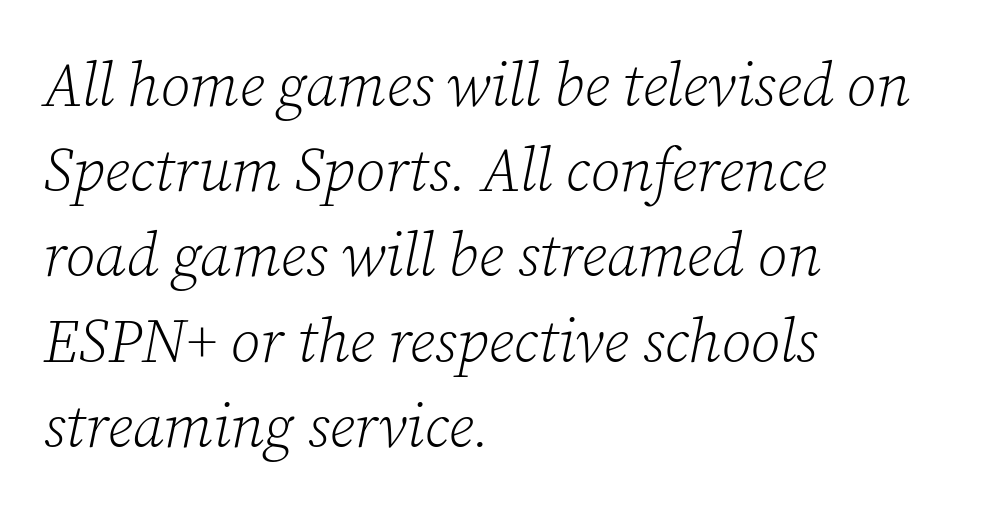
Q: Is the text bold? A: No.
Q: Is the text italic (slanted)? A: Yes, it leans right by about 12 degrees.
Q: Is the typeface a serif or a sans-serif typeface? A: Serif.
Q: Is the text underlined? A: No.
Q: How is the paragraph aligned? A: Left-aligned.
Q: Is the spacing between letters normal or unusually wide? A: Normal.
Q: Is the spacing between lines tight, normal or loose? A: Normal.
Q: Width (condensed, normal, or wide)? A: Normal.
Q: Stroke contrast? A: Low.
Q: x-height? A: Medium.
Q: Monospaced? A: No.
